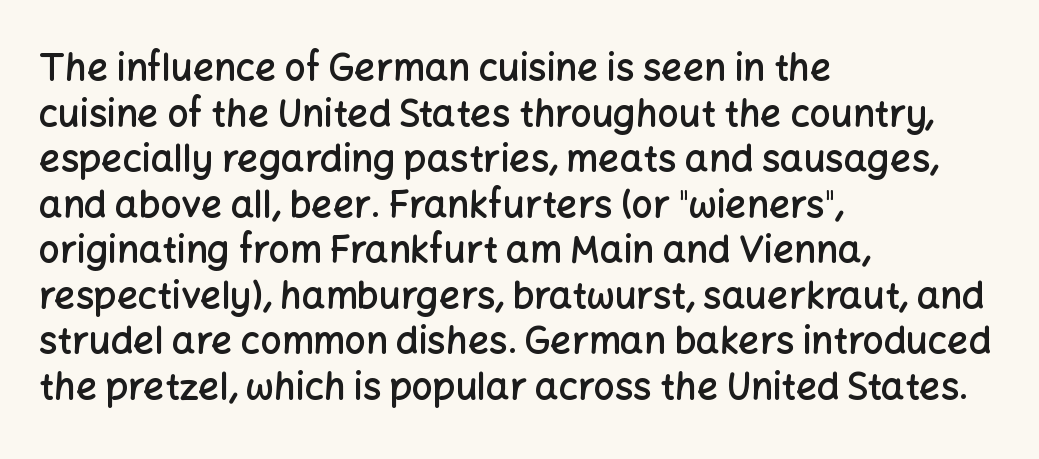
Font category for this specimen: sans-serif. This sample uses an upright cut, with every glyph sitting square on the baseline. A semibold gives these letters moderate extra thickness, short of bold. A typesetter would call this proportional, since set widths differ per character. Quick note: underline off.
